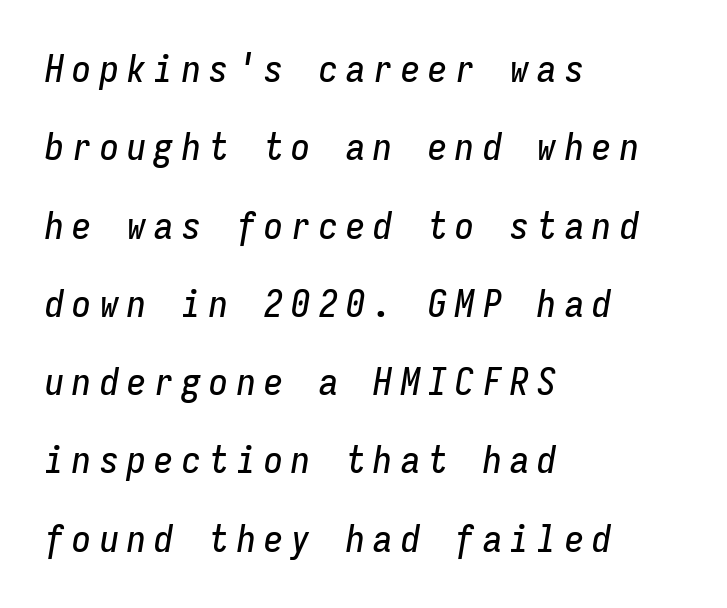
{"italic": "yes", "lean": "right", "slant_degrees": 9, "width": "condensed", "stroke_contrast": "low", "x_height": "medium", "monospaced": "yes", "underline": "no", "align": "left", "line_spacing": "loose", "line_spacing_ratio": 2.06, "letter_spacing": "wide", "letter_spacing_em": 0.22, "glyph_px": 38}
